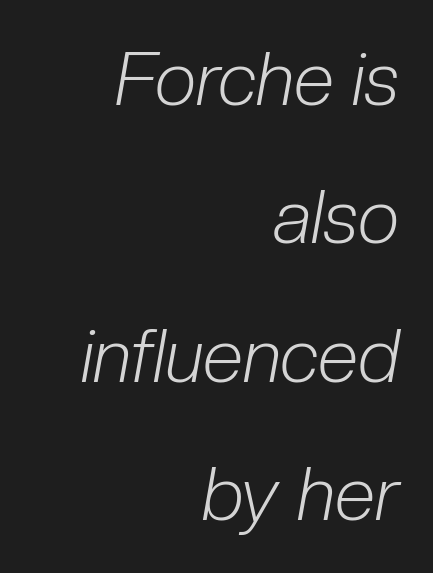
Plain, unruled lines of type. The line texture is even and compact thanks to regular tracking. The passage shown is typed in a proportional face where columns would drift. The lines in this sample share a right terminus and differ only in where they begin.
